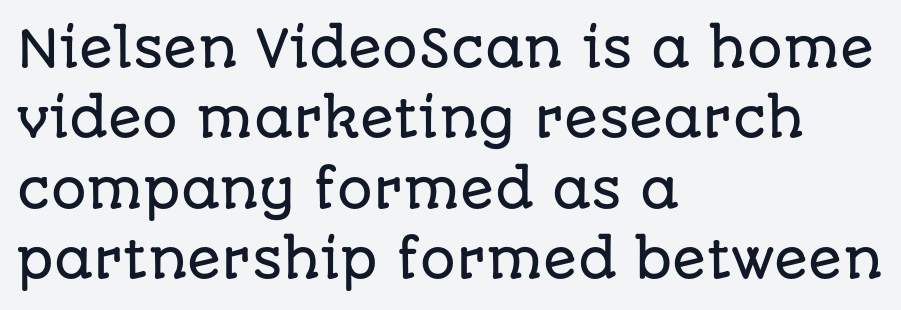
The letters advance in unequal steps, a hallmark of proportional type. If you drew a ruler down the left edge, every line would touch it. If you measured baseline to baseline, you'd find a middling distance. Words float on clear page, feet unadorned.
